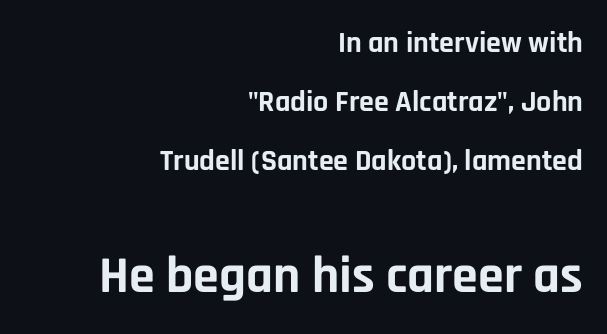
Line ends are locked; line starts wander. Strong, thick strokes mark this as bold type. In terms of letterform style, serifs are entirely absent. In terms of letterspacing, this is plain default setting. Vertical strokes here are truly vertical. Lines of text with bare space underneath.
